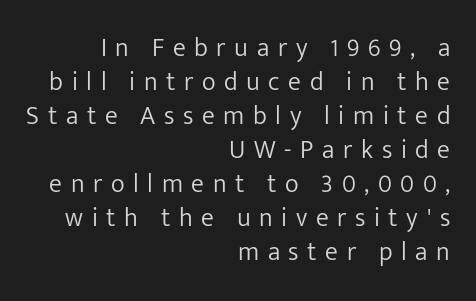
Do the letters lean? They stand straight. Casual observation: everything's shoved over to the right. Descender tails drop into unmarked territory. The characters are drawn with everyday or finer stroke widths.
